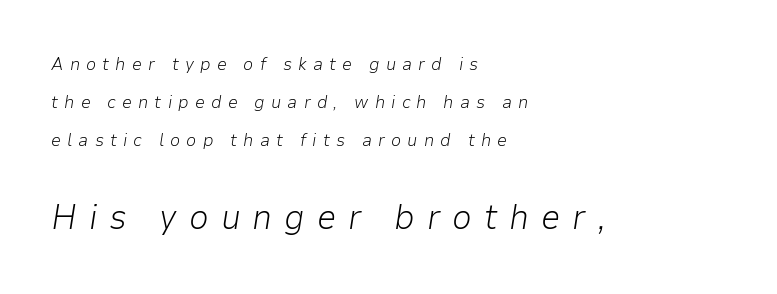
A great deal of white space separates one row of letters from the next. This sample has the flowing, uneven cadence of proportional lettering. Looking at the ascenders, they clearly lean. Honestly, the letter spacing is so wide it's the main thing you notice. Is the type heavy? It reads as light-to-regular instead. Horizontally, the lines are justified to the leading edge only.
